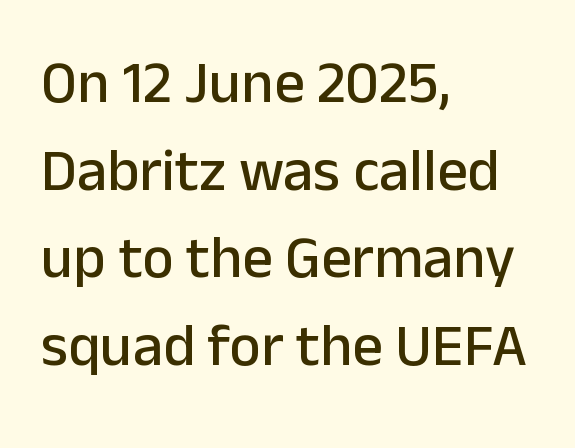
Q: Is the text italic (slanted)? A: No, it is upright.
Q: Is the typeface a serif or a sans-serif typeface? A: Sans-serif.
Q: Is the text underlined? A: No.
Q: How is the paragraph aligned? A: Left-aligned.
Q: Is the spacing between letters normal or unusually wide? A: Normal.
Q: Is the spacing between lines tight, normal or loose? A: Normal.
Q: Width (condensed, normal, or wide)? A: Normal.
Q: Stroke contrast? A: Low.
Q: x-height? A: Medium.
Q: Monospaced? A: No.
